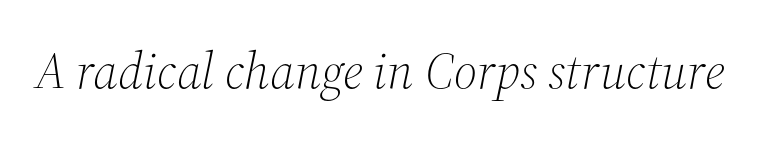
The image shows 51 px light serif type, italic (leaning right); set normal letter spacing, not underlined; medium stroke contrast and a medium x-height.
